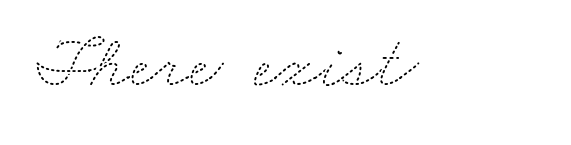
Q: Is the text bold? A: No.
Q: Is the text underlined? A: No.
Q: Is the spacing between letters normal or unusually wide? A: Normal.
Q: Width (condensed, normal, or wide)? A: Wide.
Q: Stroke contrast? A: Medium.
Q: x-height? A: Small.
Q: Monospaced? A: No.
